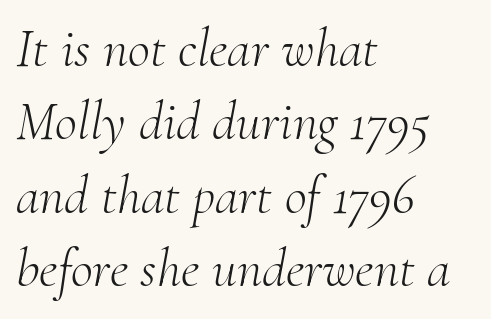
Q: Is the text bold? A: No.
Q: Is the text italic (slanted)? A: Yes, it leans right by about 10 degrees.
Q: Is the typeface a serif or a sans-serif typeface? A: Serif.
Q: Is the text underlined? A: No.
Q: How is the paragraph aligned? A: Left-aligned.
Q: Is the spacing between letters normal or unusually wide? A: Normal.
Q: Is the spacing between lines tight, normal or loose? A: Normal.
Q: Width (condensed, normal, or wide)? A: Normal.
Q: Stroke contrast? A: Medium.
Q: x-height? A: Small.
Q: Monospaced? A: No.
